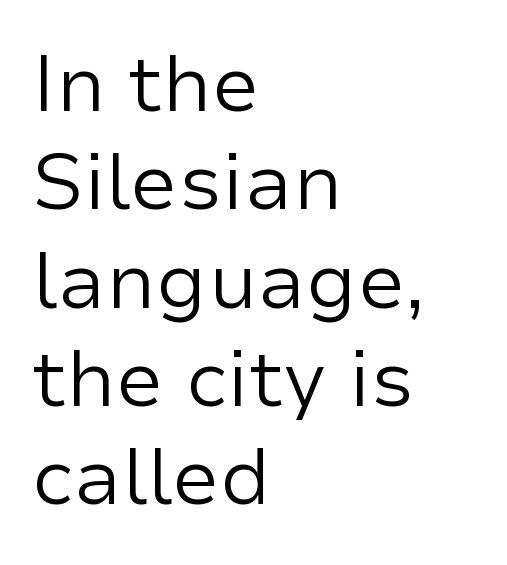
{"serif": "no", "italic": "no", "bold": "no", "weight": "regular", "width": "normal", "stroke_contrast": "low", "x_height": "medium", "monospaced": "no", "underline": "no", "align": "left", "line_spacing": "normal", "line_spacing_ratio": 1.26, "letter_spacing": "normal", "letter_spacing_em": 0.0, "glyph_px": 78}
